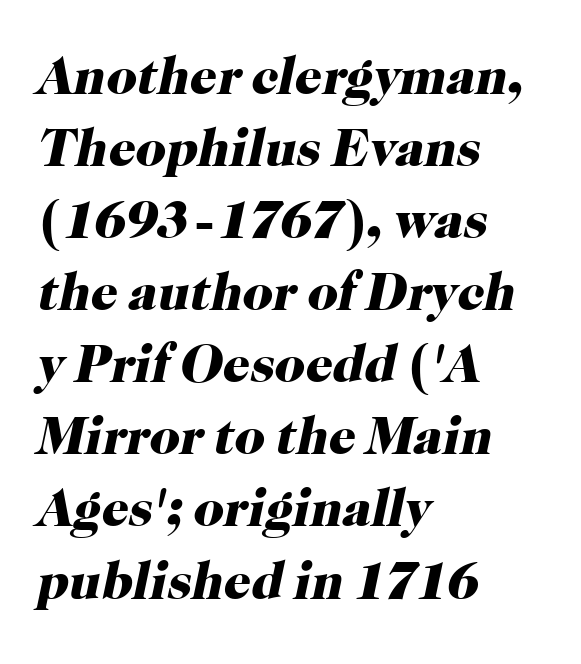
Q: Is the text bold? A: Yes.
Q: Is the text italic (slanted)? A: Yes, it leans right by about 12 degrees.
Q: Is the typeface a serif or a sans-serif typeface? A: Serif.
Q: Is the text underlined? A: No.
Q: How is the paragraph aligned? A: Left-aligned.
Q: Is the spacing between letters normal or unusually wide? A: Normal.
Q: Is the spacing between lines tight, normal or loose? A: Normal.
Q: Width (condensed, normal, or wide)? A: Normal.
Q: Stroke contrast? A: High.
Q: x-height? A: Medium.
Q: Monospaced? A: No.
